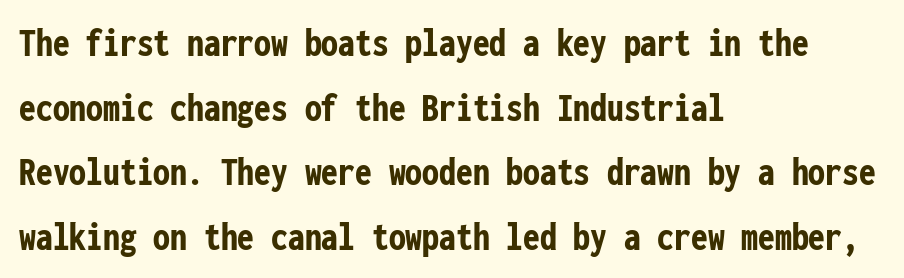
The passage shown is not underscored anywhere. You can tell from the bare stems that sans-serif type was used. A typesetter would call this zero additional tracking. Compared with an ordinary text face, these strokes are far heavier — a full bold. Every character here occupies the same horizontal width, giving the sample a typewriter-like rhythm. Evenly set lines give the paragraph a standard silhouette.
